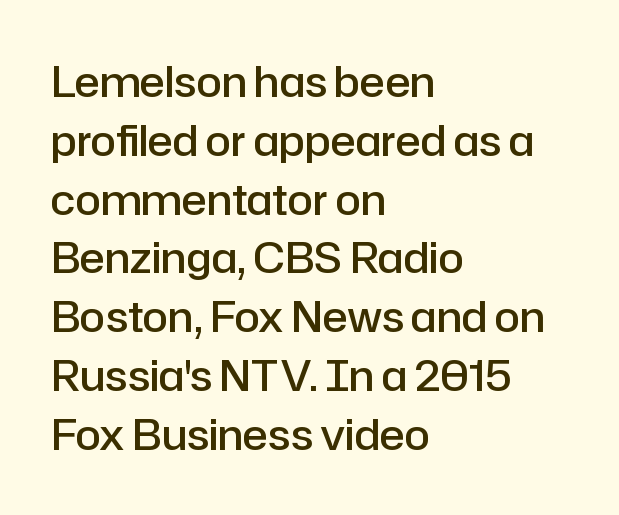
The ragged edge is on the right, which tells us the setting is flush left. How heavy is the stroke? Medium-heavy — a semibold, shy of bold. Character widths vary here, with narrow letters taking less room than wide ones. Vertically, the passage feels balanced, rows spaced as you'd expect. Is this a sans? Yes — the strokes have no serifs.
